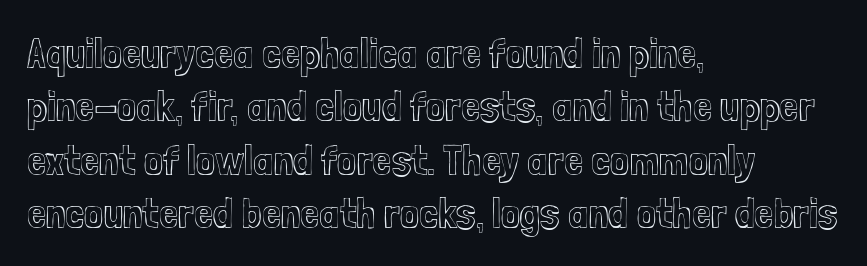
{"italic": "no", "width": "condensed", "x_height": "medium", "monospaced": "no", "underline": "no", "align": "left", "line_spacing_ratio": 1.24, "letter_spacing": "normal", "letter_spacing_em": 0.0, "glyph_px": 43}
